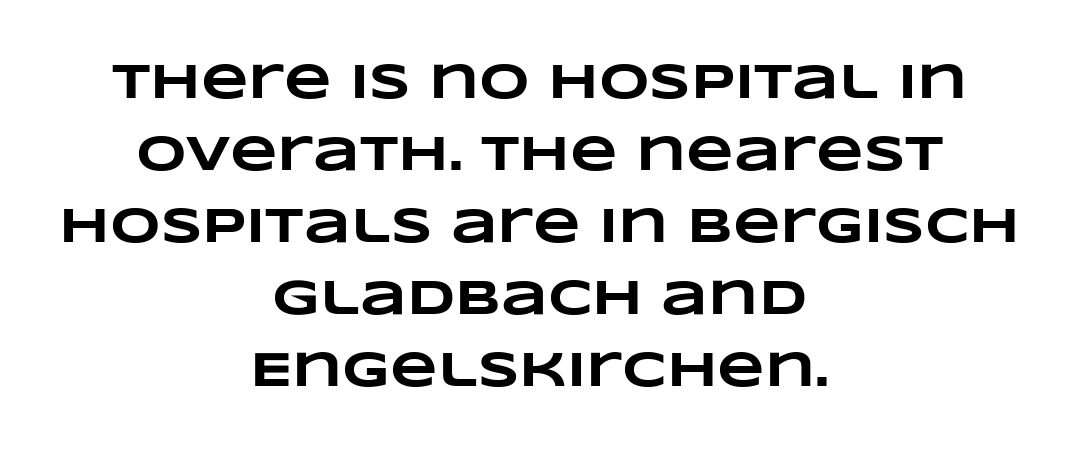
Students, observe: this is what conventionally led text looks like. This rendering uses center alignment, leaving both contours irregular but symmetric. How heavy is the stroke? Heavy — this is a bold. The rendering keeps characters at their native spacing. Each letter keeps its own natural width here, so spacing adapts to shape.
